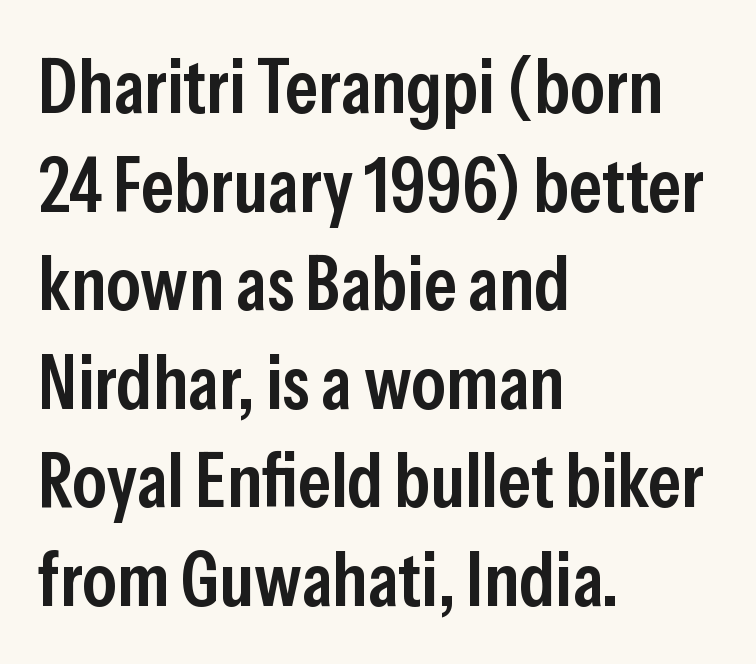
Typographic density is moderately raised because the face is semibold. Visually the block forms a straight wall on the left and a jagged coastline on the right. You could not count columns in this text — the font is proportionally spaced. The string is rendered with underlining switched off. Honestly, the letter spacing is just normal — you wouldn't notice it. Rendered with straight, roman letterforms.
